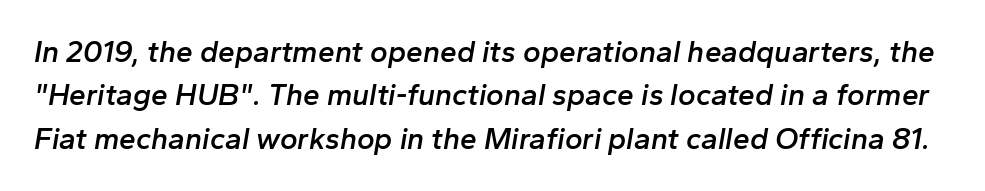
The rendering uses natural spacing where letterforms have individual widths. Unmarked baselines from the first word to the last. Observe the lean: these are italic letterforms. How are the letters spaced? Ordinarily, with no added tracking. The glyphs have the mass of a demibold cut, below bold.
